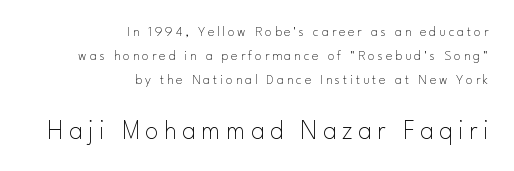
The image shows 27 px text type, upright; set right-aligned, line spacing 1.72x, unusually wide letter spacing (+0.2 em), not underlined; the second (bottom) block is 1.93x larger.
